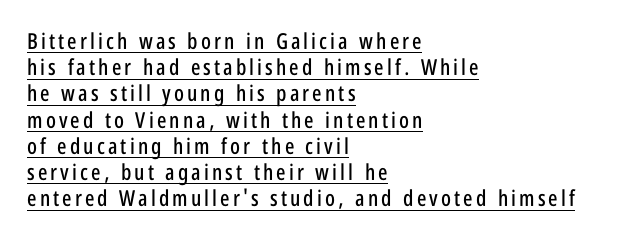
{"italic": "no", "underline": "yes", "align": "left", "line_spacing_ratio": 1.19, "glyph_px": 22}
